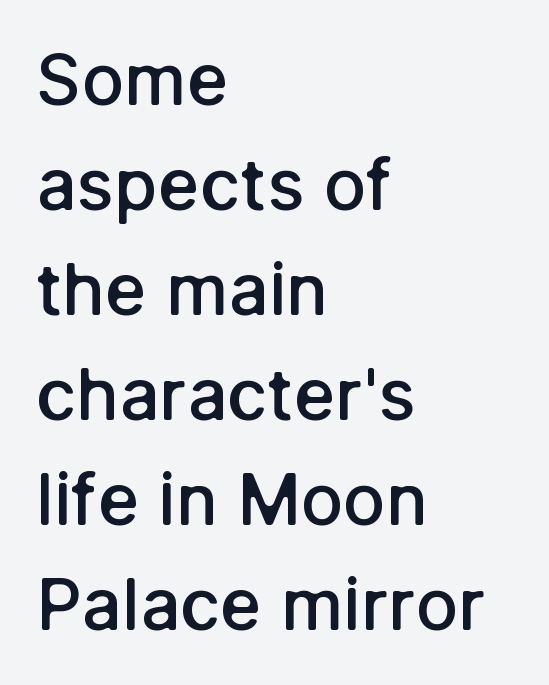
{"serif": "no", "italic": "no", "bold": "semi", "weight": "semibold", "width": "normal", "stroke_contrast": "low", "x_height": "medium", "monospaced": "no", "underline": "no", "align": "left", "line_spacing": "normal", "line_spacing_ratio": 1.48, "letter_spacing": "normal", "letter_spacing_em": 0.0, "glyph_px": 71}
